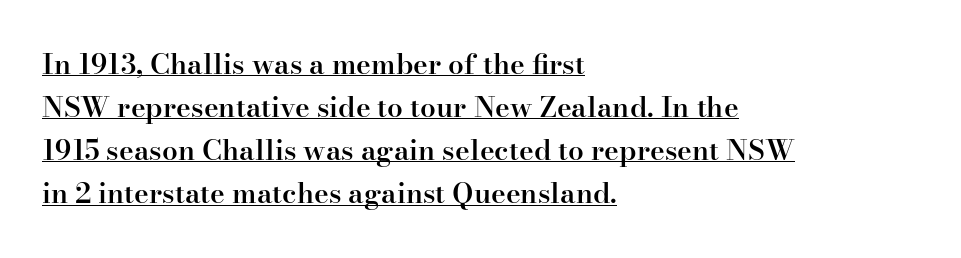
Q: Is the text bold? A: Semi-bold.
Q: Is the text italic (slanted)? A: No, it is upright.
Q: Is the typeface a serif or a sans-serif typeface? A: Serif.
Q: Is the text underlined? A: Yes.
Q: How is the paragraph aligned? A: Left-aligned.
Q: Is the spacing between letters normal or unusually wide? A: Normal.
Q: Is the spacing between lines tight, normal or loose? A: Normal.
Q: Width (condensed, normal, or wide)? A: Normal.
Q: Stroke contrast? A: High.
Q: x-height? A: Small.
Q: Monospaced? A: No.
